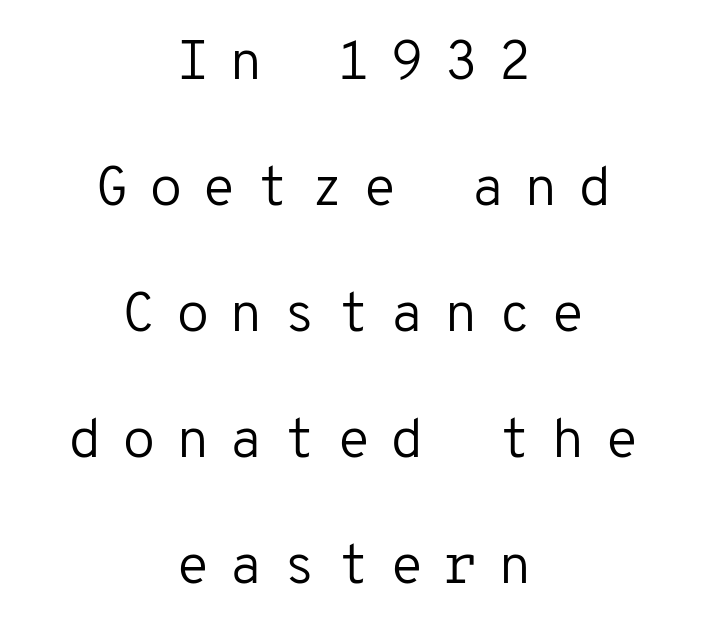
Q: Is the text bold? A: No.
Q: Is the text italic (slanted)? A: No, it is upright.
Q: Is the typeface a serif or a sans-serif typeface? A: Sans-serif.
Q: Is the text underlined? A: No.
Q: How is the paragraph aligned? A: Centered.
Q: Is the spacing between letters normal or unusually wide? A: Unusually wide.
Q: Is the spacing between lines tight, normal or loose? A: Loose.
Q: Width (condensed, normal, or wide)? A: Normal.
Q: Stroke contrast? A: Low.
Q: x-height? A: Medium.
Q: Monospaced? A: Yes.
